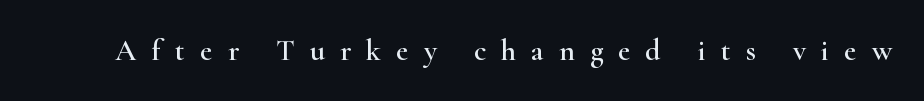
{"serif": "yes", "italic": "no", "width": "wide", "stroke_contrast": "high", "x_height": "small", "monospaced": "no", "underline": "no", "letter_spacing": "wide", "letter_spacing_em": 0.5, "glyph_px": 30}
